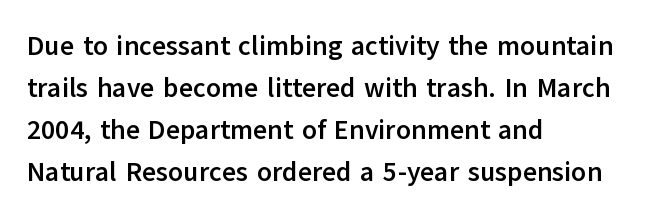
The face used here has the dense, thick strokes of a bold. Students, observe: this is what conventionally led text looks like. Notice how the stems are strictly vertical — no italics here. The setting favours the left margin, as ordinary paragraphs usually do.
